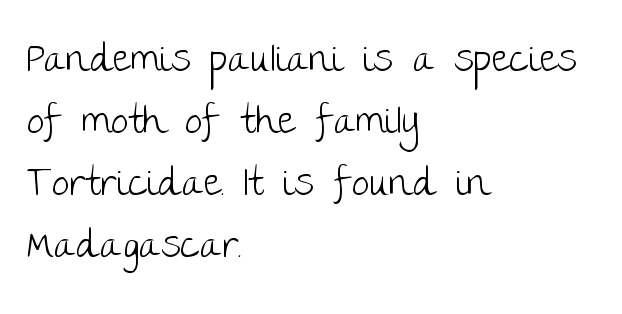
The weight tops out at a normal text grade. No word sits above an underline. The face used here is proportionally spaced, like ordinary book or web type. Short note: letters normally spaced. Stroke terminals: plain, sans-serif.
